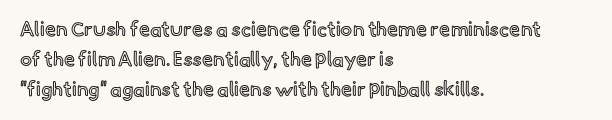
Notice how descenders clear the ascenders below comfortably — that's standard leading. In terms of letterspacing, this is plain default setting. Descender tails drop into unmarked territory. Layout note: lines flush left. The typography opts for an upright posture over an oblique one.
